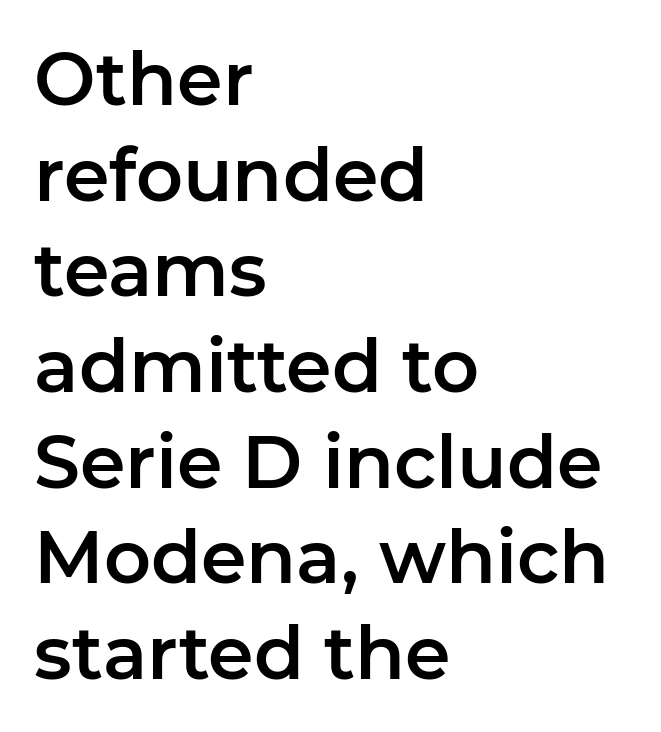
Q: Is the text italic (slanted)? A: No, it is upright.
Q: Is the typeface a serif or a sans-serif typeface? A: Sans-serif.
Q: Is the text underlined? A: No.
Q: How is the paragraph aligned? A: Left-aligned.
Q: Is the spacing between letters normal or unusually wide? A: Normal.
Q: Is the spacing between lines tight, normal or loose? A: Normal.
Q: Width (condensed, normal, or wide)? A: Normal.
Q: Stroke contrast? A: Low.
Q: x-height? A: Medium.
Q: Monospaced? A: No.
